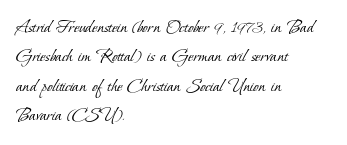
The image shows 20 px text type; set left-aligned, normal line spacing (1.47x), normal letter spacing, not underlined.
